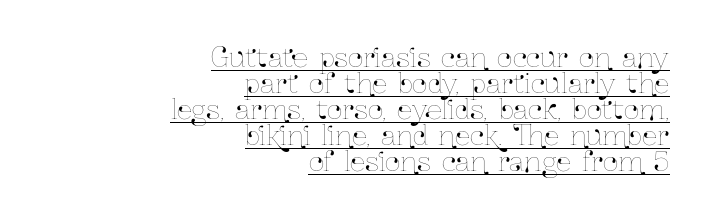
Q: Is the text italic (slanted)? A: No, it is upright.
Q: Is the text underlined? A: Yes.
Q: How is the paragraph aligned? A: Right-aligned.
Q: Is the spacing between letters normal or unusually wide? A: Normal.
Q: Is the spacing between lines tight, normal or loose? A: Tight.
